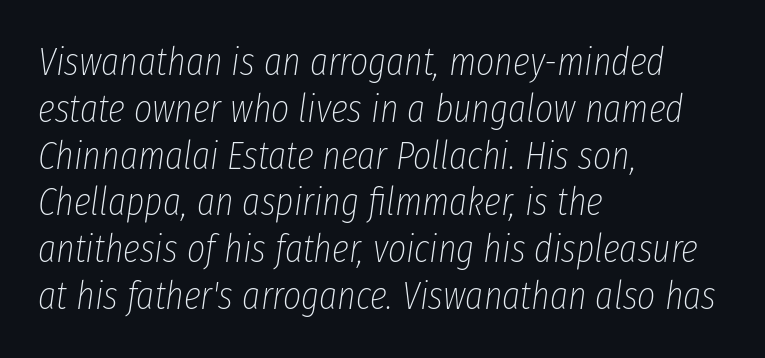
Q: Is the text bold? A: No.
Q: Is the text italic (slanted)? A: Yes, it leans right by about 8 degrees.
Q: Is the text underlined? A: No.
Q: How is the paragraph aligned? A: Left-aligned.
Q: Is the spacing between letters normal or unusually wide? A: Normal.
Q: Width (condensed, normal, or wide)? A: Condensed.
Q: Stroke contrast? A: Low.
Q: x-height? A: Medium.
Q: Monospaced? A: No.
